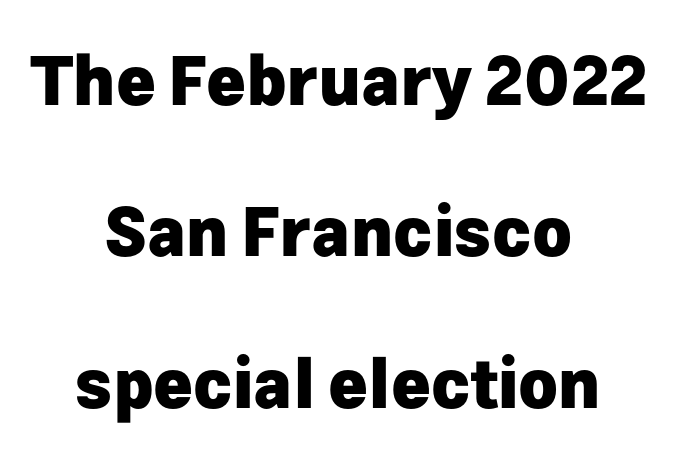
{"serif": "no", "italic": "no", "bold": "yes", "weight": "heavy", "width": "normal", "stroke_contrast": "low", "x_height": "medium", "monospaced": "no", "underline": "no", "align": "center", "line_spacing": "loose", "line_spacing_ratio": 2.26, "letter_spacing": "normal", "letter_spacing_em": 0.0, "glyph_px": 67}
